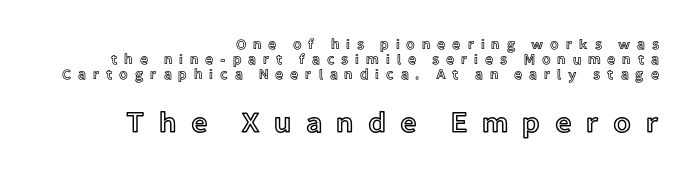
{"italic": "no", "width": "normal", "x_height": "medium", "monospaced": "no", "underline": "no", "align": "right", "line_spacing": "tight", "line_spacing_ratio": 1.07, "letter_spacing": "wide", "letter_spacing_em": 0.49, "larger_block": "second", "size_ratio": 2.07, "glyph_px": 29}
